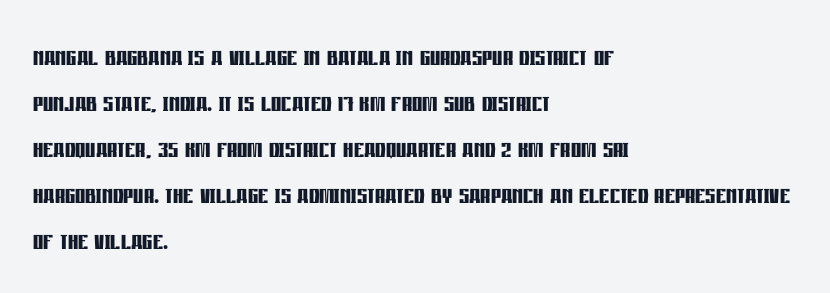
Each word holds together tightly as a unit, with standard inter-letter gaps. The axis of the letterforms is exactly vertical. Students, observe: this is what conventionally led text looks like. To sum up the face: it is a sans, with no serifs.
